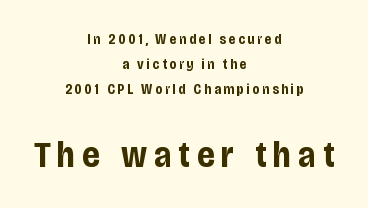
Q: Is the text bold? A: Yes.
Q: Is the text italic (slanted)? A: No, it is upright.
Q: Is the typeface a serif or a sans-serif typeface? A: Sans-serif.
Q: Is the text underlined? A: No.
Q: How is the paragraph aligned? A: Centered.
Q: Is the spacing between letters normal or unusually wide? A: Unusually wide.
Q: Which block of text is set in a larger size, the first (top) or the second (bottom)? A: The second (bottom) one.
Q: Width (condensed, normal, or wide)? A: Condensed.
Q: Stroke contrast? A: Low.
Q: x-height? A: Large.
Q: Monospaced? A: No.
